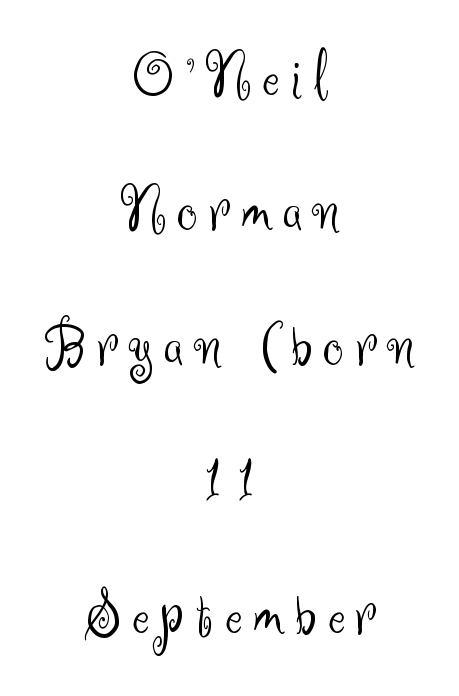
Q: Is the text bold? A: No.
Q: Is the text italic (slanted)? A: No, it is upright.
Q: Is the typeface a serif or a sans-serif typeface? A: Sans-serif.
Q: Is the text underlined? A: No.
Q: How is the paragraph aligned? A: Centered.
Q: Is the spacing between lines tight, normal or loose? A: Loose.
Q: Width (condensed, normal, or wide)? A: Normal.
Q: Stroke contrast? A: Medium.
Q: x-height? A: Small.
Q: Monospaced? A: No.
